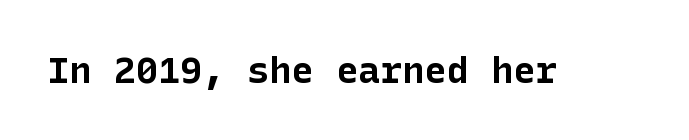
{"serif": "no", "italic": "no", "bold": "yes", "weight": "bold", "width": "normal", "stroke_contrast": "low", "x_height": "medium", "underline": "no", "letter_spacing": "normal", "letter_spacing_em": 0.0, "glyph_px": 37}
